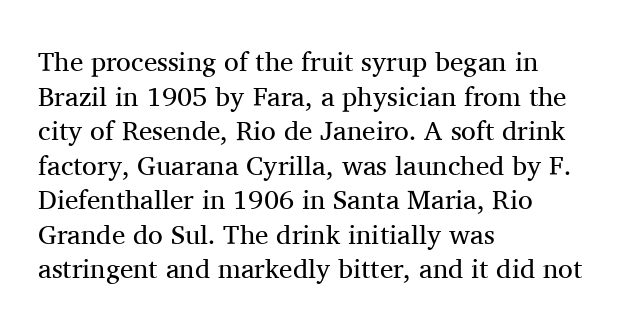
The image shows 27 px text type, upright; set left-aligned, normal line spacing (1.28x), normal letter spacing, not underlined.
